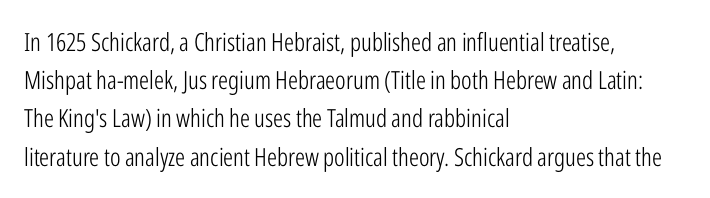
{"italic": "no", "bold": "no", "underline": "no", "align": "left", "line_spacing": "normal", "line_spacing_ratio": 1.53, "letter_spacing": "normal", "letter_spacing_em": 0.0, "glyph_px": 25}
